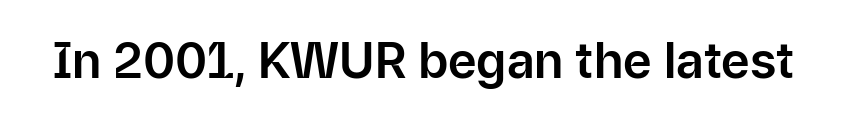
{"serif": "no", "italic": "no", "width": "normal", "stroke_contrast": "low", "x_height": "medium", "monospaced": "no", "underline": "no", "letter_spacing": "normal", "letter_spacing_em": 0.0, "glyph_px": 49}
